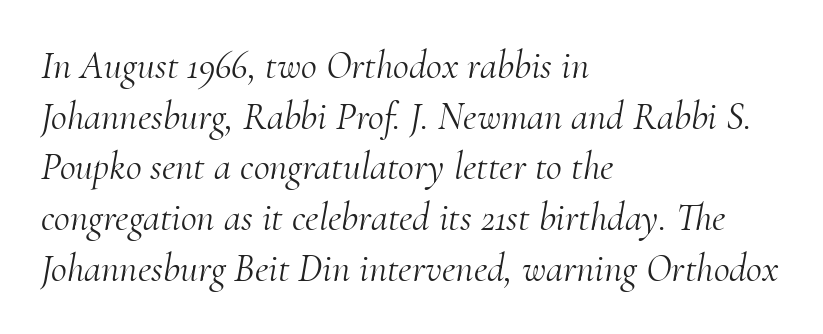
The image shows 39 px light serif type, italic (leaning right); set left-aligned, normal line spacing (1.3x), normal letter spacing, not underlined; medium stroke contrast and a small x-height.
